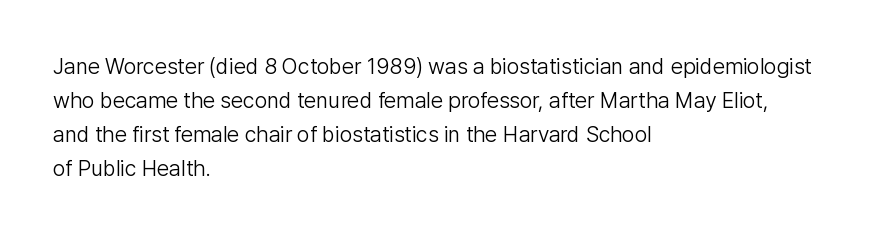
Q: Is the text bold? A: No.
Q: Is the text italic (slanted)? A: No, it is upright.
Q: Is the text underlined? A: No.
Q: How is the paragraph aligned? A: Left-aligned.
Q: Is the spacing between letters normal or unusually wide? A: Normal.
Q: Is the spacing between lines tight, normal or loose? A: Normal.
